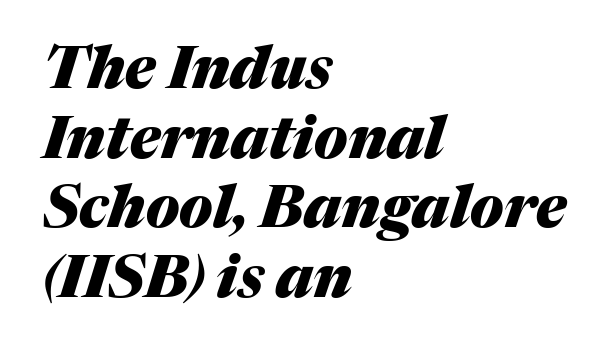
Q: Is the text bold? A: Yes.
Q: Is the text italic (slanted)? A: Yes, it leans right by about 17 degrees.
Q: Is the text underlined? A: No.
Q: How is the paragraph aligned? A: Left-aligned.
Q: Is the spacing between letters normal or unusually wide? A: Normal.
Q: Width (condensed, normal, or wide)? A: Normal.
Q: Stroke contrast? A: Medium.
Q: x-height? A: Medium.
Q: Monospaced? A: No.
